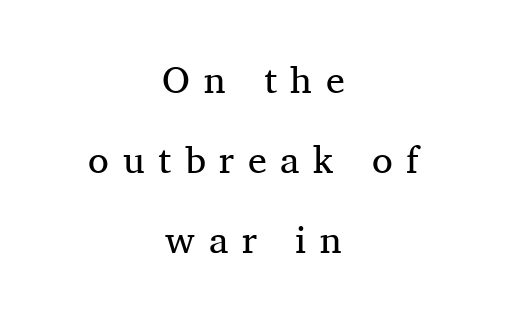
The image shows 38 px regular-weight serif type, upright; set centered, loose line spacing (2.1x), unusually wide letter spacing (+0.36 em), not underlined; medium stroke contrast and a medium x-height.
